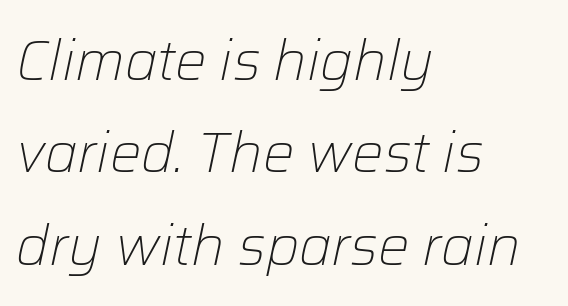
{"italic": "yes", "lean": "right", "slant_degrees": 12, "bold": "no", "weight": "light", "width": "normal", "stroke_contrast": "low", "x_height": "medium", "monospaced": "no", "underline": "no", "align": "left", "line_spacing": "normal", "line_spacing_ratio": 1.65, "letter_spacing": "normal", "letter_spacing_em": 0.0, "glyph_px": 56}
